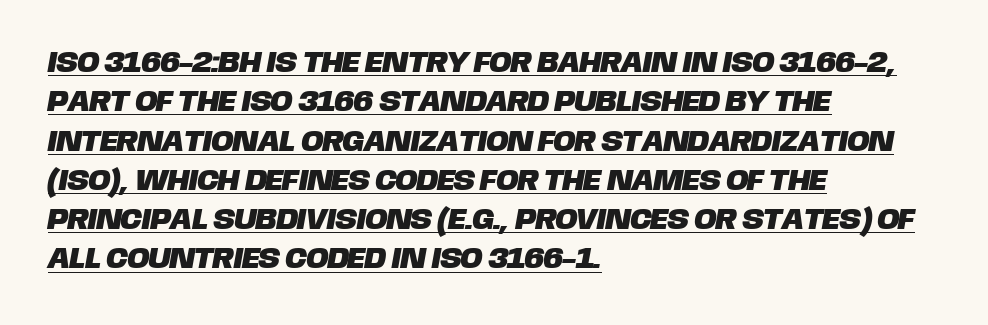
Q: Is the typeface a serif or a sans-serif typeface? A: Sans-serif.
Q: Is the text underlined? A: Yes.
Q: How is the paragraph aligned? A: Left-aligned.
Q: Is the spacing between letters normal or unusually wide? A: Normal.
Q: Is the spacing between lines tight, normal or loose? A: Normal.
Q: Width (condensed, normal, or wide)? A: Normal.
Q: Stroke contrast? A: Low.
Q: x-height? A: Large.
Q: Monospaced? A: No.
